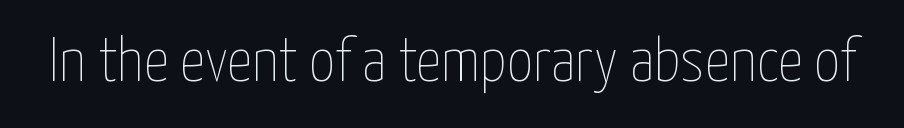
{"italic": "no", "bold": "no", "weight": "thin", "width": "condensed", "stroke_contrast": "low", "x_height": "medium", "monospaced": "no", "underline": "no", "letter_spacing": "normal", "letter_spacing_em": 0.0, "glyph_px": 63}
